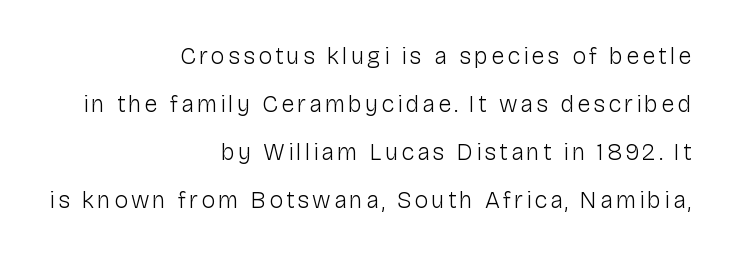
The image shows 24 px text type, upright; set right-aligned, loose line spacing (2.0x), not underlined.
